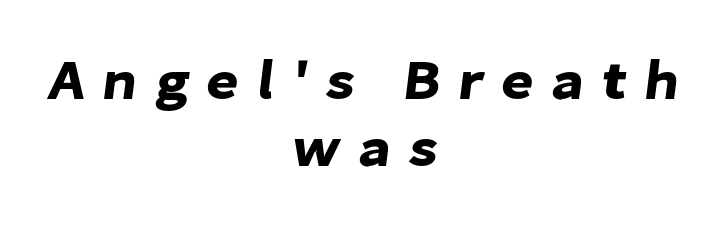
{"serif": "no", "width": "normal", "stroke_contrast": "low", "x_height": "medium", "monospaced": "no", "underline": "no", "align": "center", "line_spacing_ratio": 1.19, "letter_spacing": "wide", "letter_spacing_em": 0.31, "glyph_px": 56}
